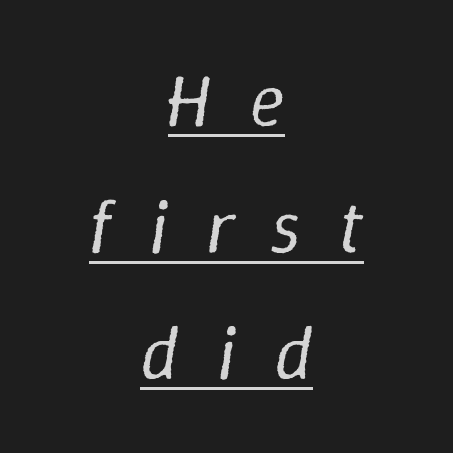
Q: Is the text bold? A: No.
Q: Is the text italic (slanted)? A: Yes, it leans right by about 9 degrees.
Q: Is the text underlined? A: Yes.
Q: How is the paragraph aligned? A: Centered.
Q: Is the spacing between letters normal or unusually wide? A: Unusually wide.
Q: Is the spacing between lines tight, normal or loose? A: Normal.
Q: Width (condensed, normal, or wide)? A: Normal.
Q: Stroke contrast? A: Low.
Q: x-height? A: Medium.
Q: Monospaced? A: No.
